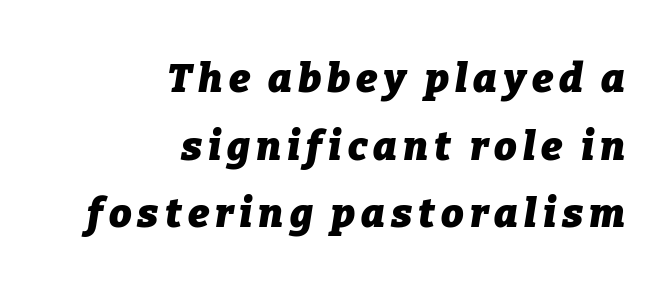
The image shows 40 px heavy type, italic (leaning right); set right-aligned, normal line spacing (1.69x), not underlined; low stroke contrast and a medium x-height.
